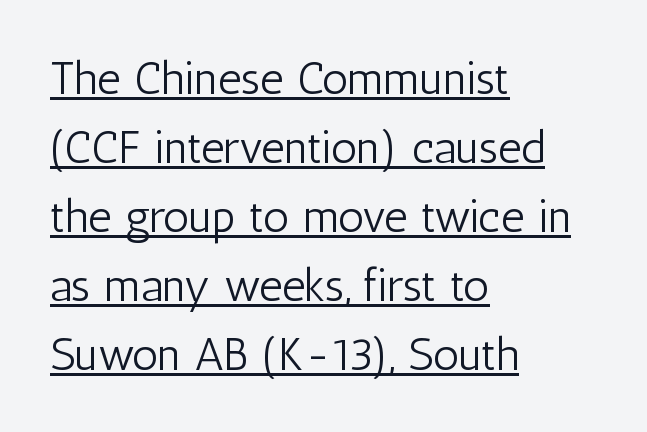
{"serif": "no", "italic": "no", "bold": "no", "weight": "light", "width": "condensed", "stroke_contrast": "low", "x_height": "medium", "monospaced": "no", "underline": "yes", "align": "left", "line_spacing": "normal", "line_spacing_ratio": 1.5, "letter_spacing": "normal", "letter_spacing_em": 0.0, "glyph_px": 46}
